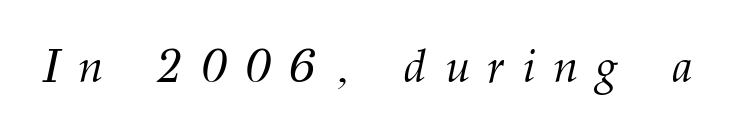
{"serif": "yes", "italic": "yes", "lean": "right", "slant_degrees": 12, "bold": "no", "weight": "light", "width": "normal", "stroke_contrast": "medium", "x_height": "medium", "monospaced": "no", "underline": "no", "letter_spacing": "wide", "letter_spacing_em": 0.39, "glyph_px": 46}
